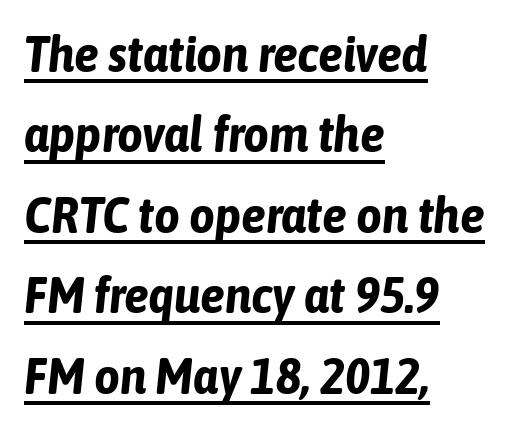
Does a line run under the words? Yes, clearly. Reading down the column, the eye jumps a familiar distance to each next line. Each line starts at the same left margin while the right side varies. Slanted lettering throughout.
